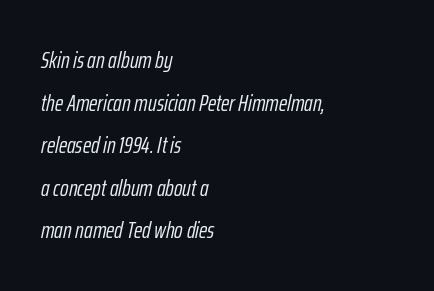
The image shows 23 px text type, italic (leaning right); set left-aligned, line spacing 1.85x, normal letter spacing, not underlined.
